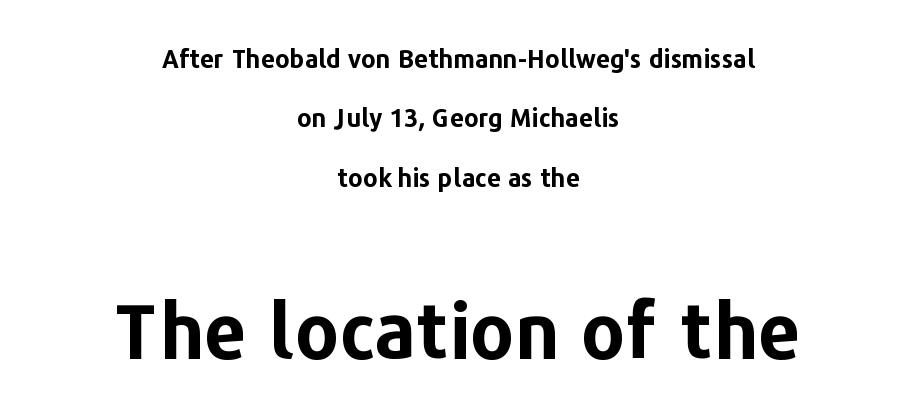
{"serif": "no", "italic": "no", "bold": "yes", "weight": "bold", "width": "normal", "stroke_contrast": "low", "x_height": "medium", "monospaced": "no", "underline": "no", "align": "center", "line_spacing": "loose", "line_spacing_ratio": 2.38, "letter_spacing": "normal", "letter_spacing_em": 0.0, "larger_block": "second", "size_ratio": 3.04, "glyph_px": 76}
